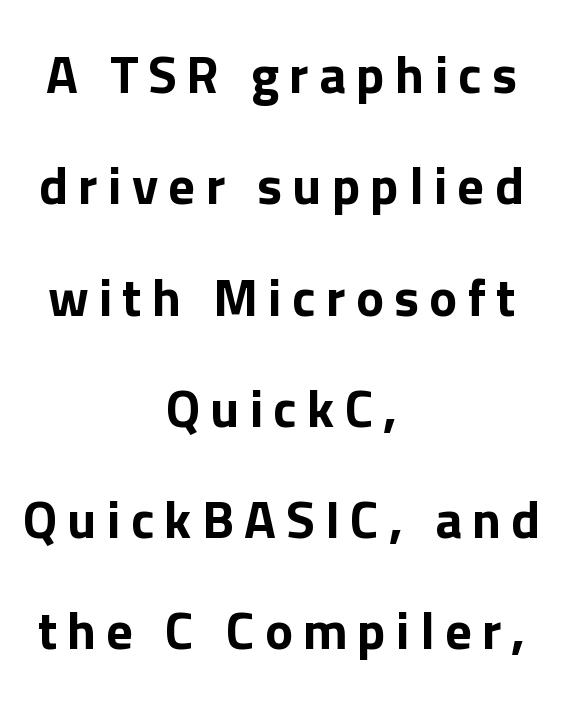
Q: Is the text italic (slanted)? A: No, it is upright.
Q: Is the typeface a serif or a sans-serif typeface? A: Sans-serif.
Q: Is the text underlined? A: No.
Q: How is the paragraph aligned? A: Centered.
Q: Is the spacing between lines tight, normal or loose? A: Loose.
Q: Width (condensed, normal, or wide)? A: Normal.
Q: Stroke contrast? A: Low.
Q: x-height? A: Medium.
Q: Monospaced? A: No.
